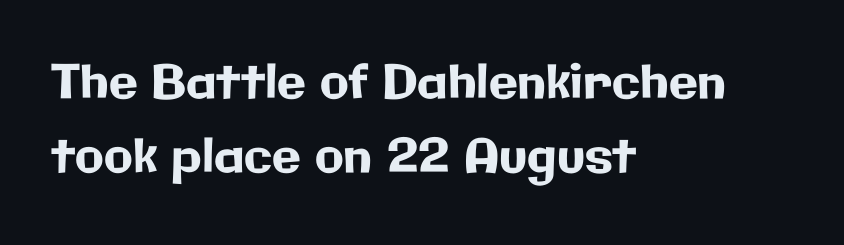
{"serif": "no", "italic": "no", "width": "normal", "stroke_contrast": "low", "x_height": "medium", "monospaced": "no", "underline": "no", "align": "left", "line_spacing": "normal", "line_spacing_ratio": 1.58, "letter_spacing": "normal", "letter_spacing_em": 0.0, "glyph_px": 47}
